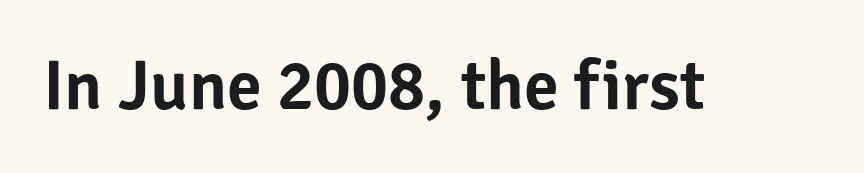
The passage shown is not underscored anywhere. A typesetter would call this proportional, since set widths differ per character. No italicization has been applied; the sample stays upright. The face used here is rendered with its standard letterfit. Classification — sans serif.
